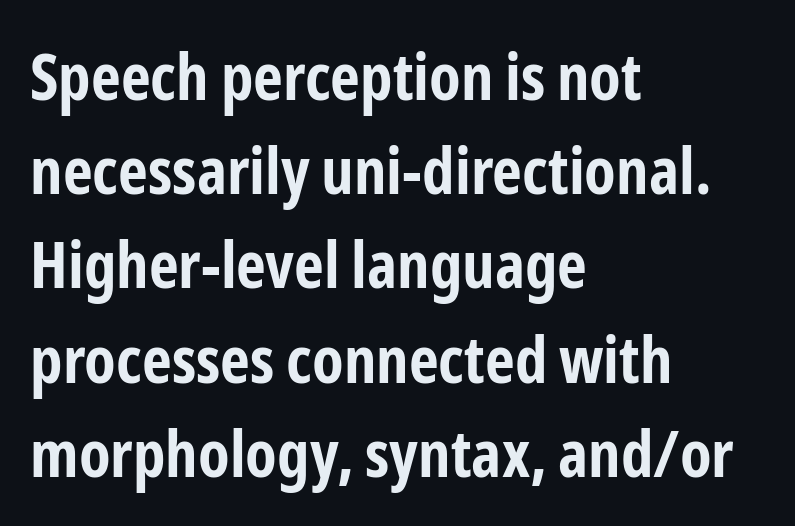
Short note: letters normally spaced. The typesetting leans heavy: a genuine bold. Leading: standard. Spacing verdict: proportional, widths tailored to each character. The type sits square on the baseline with zero lean. The passage shown is not underscored anywhere.
